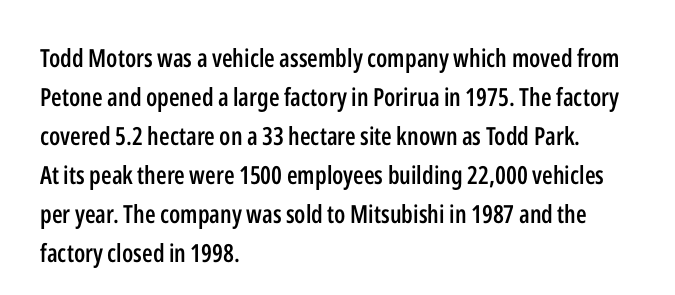
{"italic": "no", "bold": "semi", "underline": "no", "align": "left", "line_spacing": "normal", "line_spacing_ratio": 1.56, "letter_spacing": "normal", "letter_spacing_em": 0.0, "glyph_px": 25}
